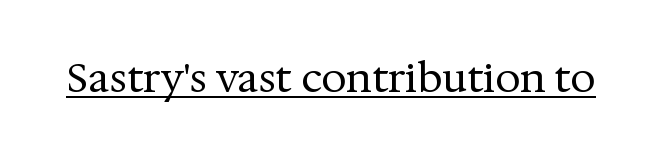
{"serif": "yes", "italic": "no", "bold": "no", "weight": "regular", "width": "normal", "stroke_contrast": "medium", "x_height": "medium", "monospaced": "no", "underline": "yes", "letter_spacing": "normal", "letter_spacing_em": 0.0, "glyph_px": 40}
